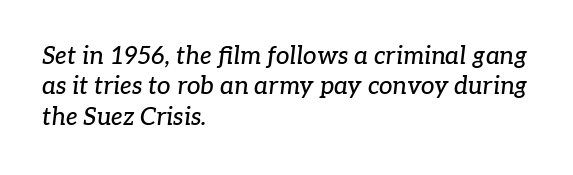
Quick note: underline off. This sample uses an oblique cut, with every glyph tilted off the vertical. A typesetter would call this zero additional tracking. One-word summary of the alignment: left.
